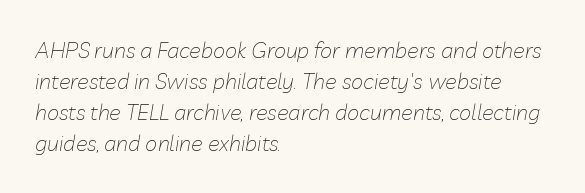
{"italic": "yes", "lean": "right", "slant_degrees": 10, "bold": "no", "underline": "no", "align": "left", "line_spacing": "normal", "line_spacing_ratio": 1.41, "letter_spacing": "normal", "letter_spacing_em": 0.0, "glyph_px": 22}
